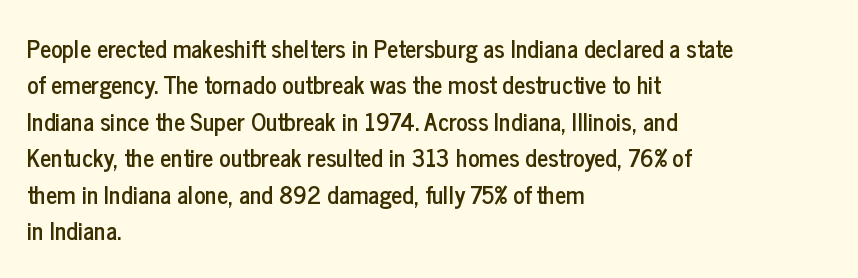
Q: Is the text italic (slanted)? A: No, it is upright.
Q: Is the text underlined? A: No.
Q: How is the paragraph aligned? A: Left-aligned.
Q: Is the spacing between letters normal or unusually wide? A: Normal.
Q: Is the spacing between lines tight, normal or loose? A: Normal.
